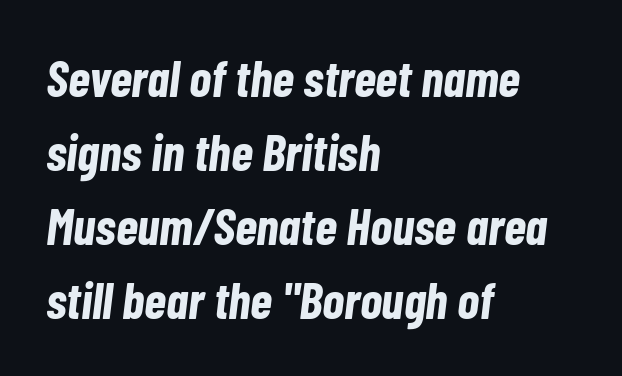
{"italic": "yes", "lean": "right", "slant_degrees": 7, "bold": "yes", "weight": "bold", "width": "condensed", "stroke_contrast": "low", "x_height": "medium", "monospaced": "no", "underline": "no", "align": "left", "line_spacing": "normal", "line_spacing_ratio": 1.45, "letter_spacing": "normal", "letter_spacing_em": 0.0, "glyph_px": 51}
